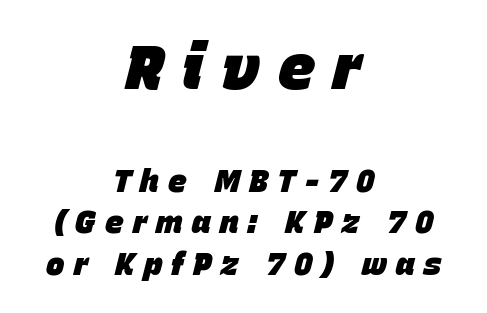
Any mark beneath the type? The region is blank. This sample keeps an unexceptional amount of space between lines. Look at the tracking — it's clearly loosened, letters drifting apart. Rendered with sloped, italic letterforms. The letters advance in unequal steps, a hallmark of proportional type.
